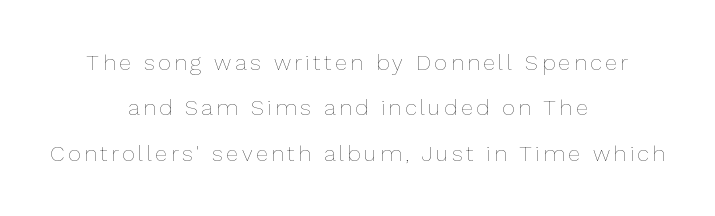
The image shows 22 px text type, upright; set centered, loose line spacing (2.06x), not underlined.
